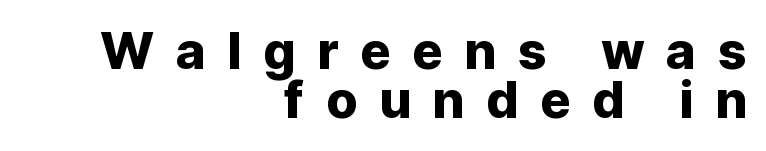
Q: Is the text italic (slanted)? A: No, it is upright.
Q: Is the typeface a serif or a sans-serif typeface? A: Sans-serif.
Q: Is the text underlined? A: No.
Q: How is the paragraph aligned? A: Right-aligned.
Q: Is the spacing between letters normal or unusually wide? A: Unusually wide.
Q: Is the spacing between lines tight, normal or loose? A: Tight.
Q: Width (condensed, normal, or wide)? A: Normal.
Q: Stroke contrast? A: Low.
Q: x-height? A: Medium.
Q: Monospaced? A: No.
